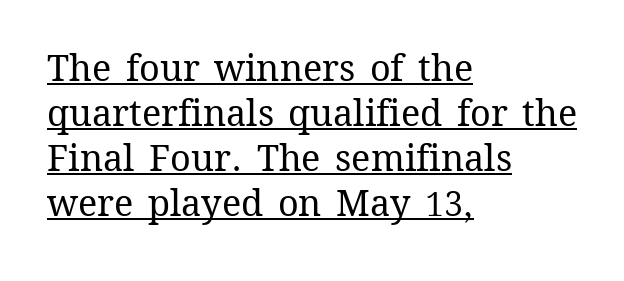
The image shows 36 px regular-weight type, upright; set left-aligned, normal line spacing (1.25x), normal letter spacing, underlined; medium stroke contrast and a medium x-height.
